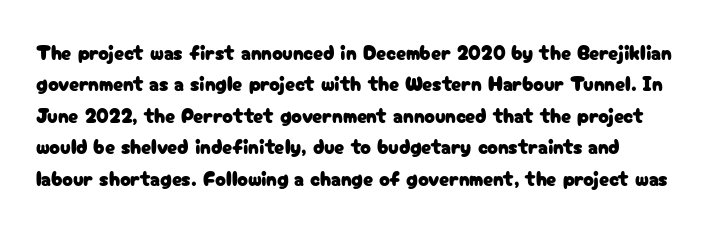
Glance below the letters and you will spot only blank space. Nope, not italic — everything's standing straight. Each new line begins a customary step beneath the previous one. Compared with typical body copy, the letter spacing here is the same.
